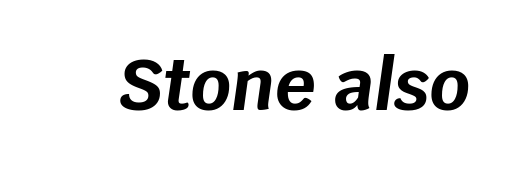
{"italic": "yes", "lean": "right", "slant_degrees": 8, "bold": "yes", "weight": "bold", "width": "normal", "stroke_contrast": "low", "x_height": "large", "monospaced": "no", "underline": "no", "letter_spacing": "normal", "letter_spacing_em": 0.0, "glyph_px": 71}
